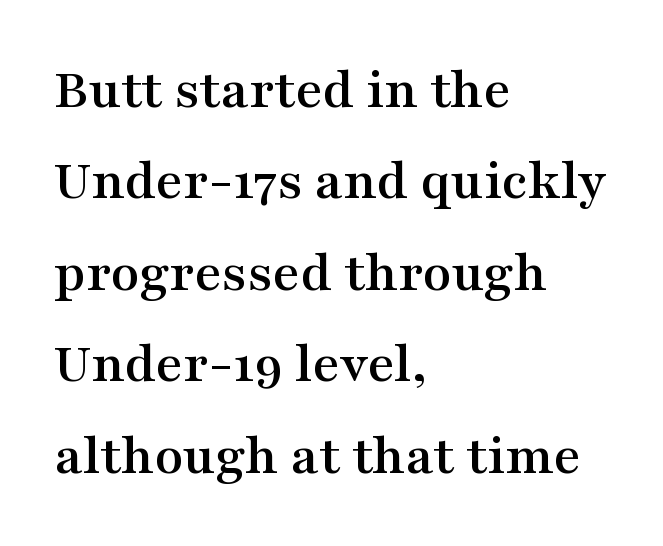
The image shows 59 px wide serif type, upright; set left-aligned, normal line spacing (1.55x), normal letter spacing, not underlined; medium stroke contrast and a medium x-height.
